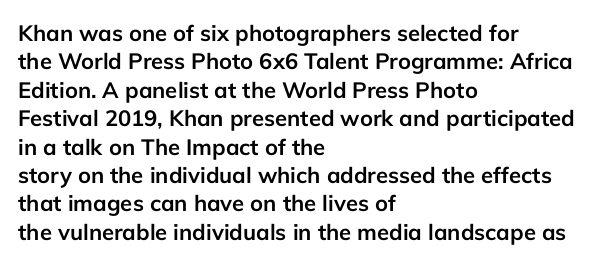
Q: Is the text bold? A: Yes.
Q: Is the text italic (slanted)? A: No, it is upright.
Q: Is the text underlined? A: No.
Q: How is the paragraph aligned? A: Left-aligned.
Q: Is the spacing between letters normal or unusually wide? A: Normal.
Q: Is the spacing between lines tight, normal or loose? A: Normal.
